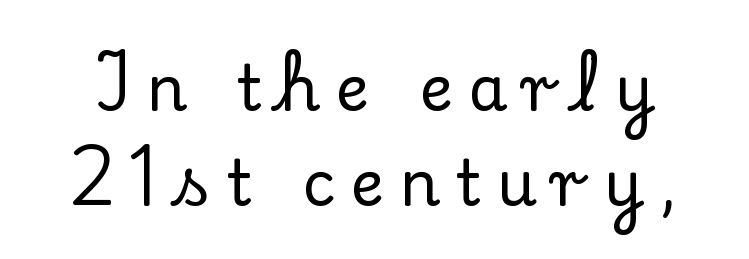
Q: Is the text italic (slanted)? A: No, it is upright.
Q: Is the typeface a serif or a sans-serif typeface? A: Serif.
Q: Is the text underlined? A: No.
Q: Is the spacing between letters normal or unusually wide? A: Unusually wide.
Q: Is the spacing between lines tight, normal or loose? A: Normal.
Q: Width (condensed, normal, or wide)? A: Normal.
Q: Stroke contrast? A: Low.
Q: x-height? A: Small.
Q: Monospaced? A: No.
